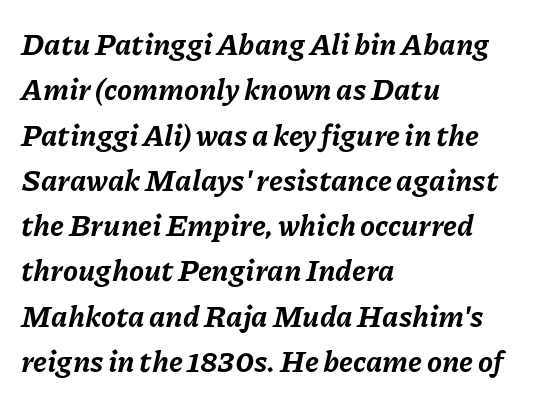
Rule under the text: the space is simply empty. Baseline-to-baseline distance is the conventional proportion of letter height. The horizontal fit of the characters is conventional and even. Horizontally, the lines are justified to the leading edge only. The typography opts for an oblique posture over an upright one.
